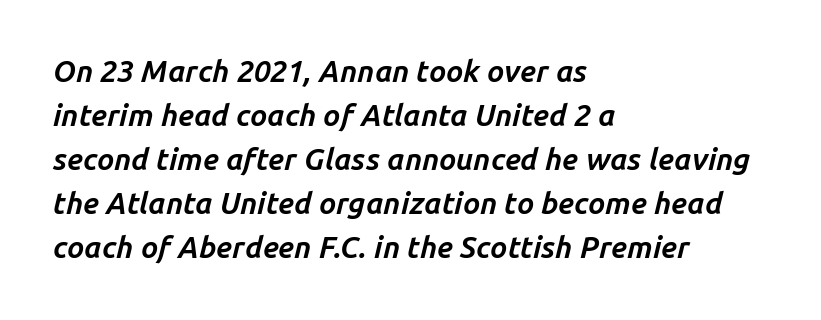
Here the designer chose a conventional face with non-uniform glyph widths. The sample has been set heavy, in full bold. Does the leading feel generous? No, just average. The line texture is even and compact thanks to regular tracking.
